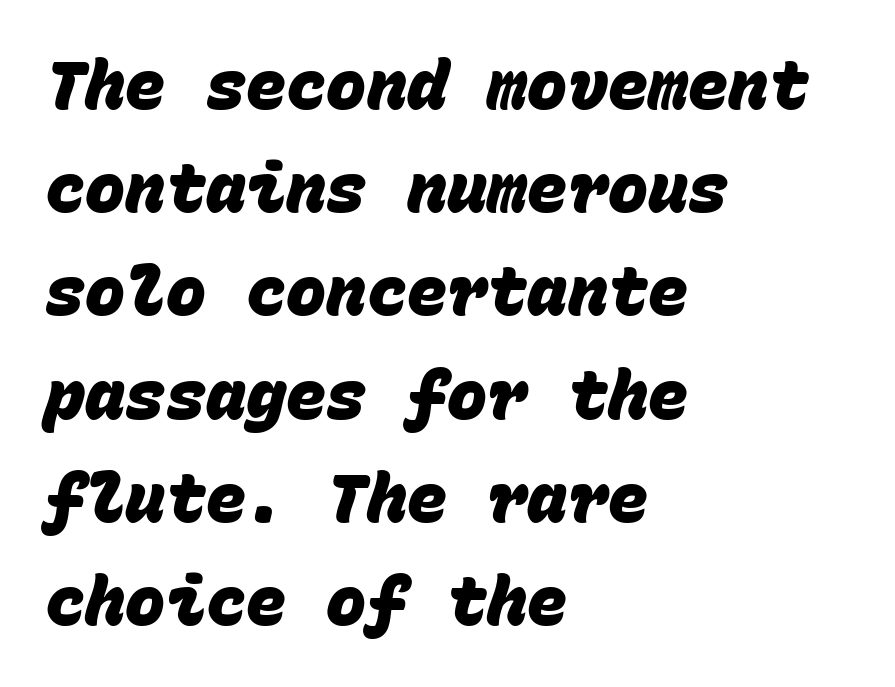
{"serif": "no", "bold": "yes", "weight": "heavy", "width": "normal", "stroke_contrast": "low", "x_height": "large", "monospaced": "yes", "underline": "no", "align": "left", "line_spacing": "normal", "line_spacing_ratio": 1.54, "letter_spacing": "normal", "letter_spacing_em": 0.0, "glyph_px": 67}
